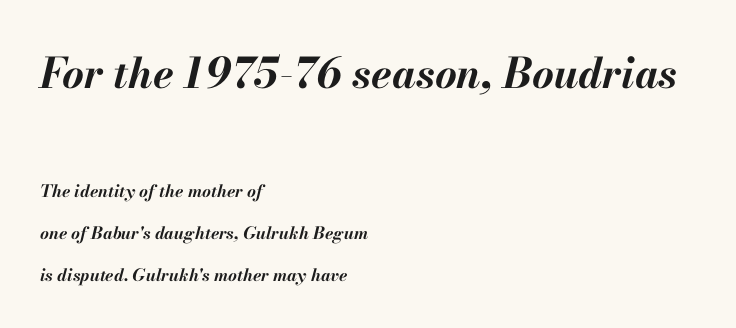
Q: Is the text bold? A: Yes.
Q: Is the text italic (slanted)? A: Yes, it leans right by about 13 degrees.
Q: Is the text underlined? A: No.
Q: How is the paragraph aligned? A: Left-aligned.
Q: Is the spacing between letters normal or unusually wide? A: Normal.
Q: Is the spacing between lines tight, normal or loose? A: Loose.
Q: Which block of text is set in a larger size, the first (top) or the second (bottom)? A: The first (top) one.
Q: Width (condensed, normal, or wide)? A: Normal.
Q: Stroke contrast? A: Medium.
Q: x-height? A: Small.
Q: Monospaced? A: No.
